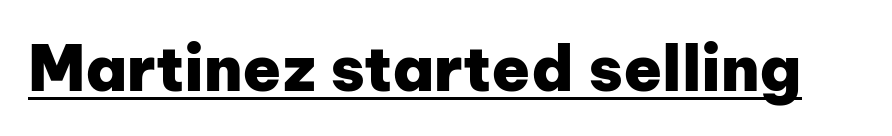
The image shows 63 px heavy sans-serif type, upright; set normal letter spacing, underlined; low stroke contrast and a medium x-height.
